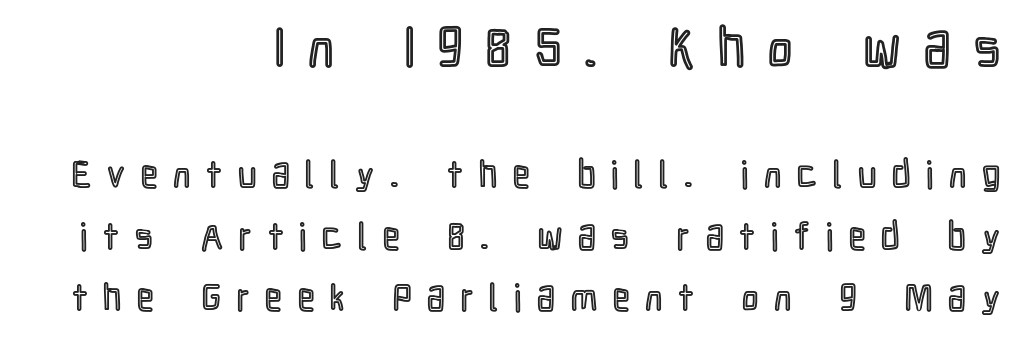
Q: Is the text italic (slanted)? A: No, it is upright.
Q: Is the text underlined? A: No.
Q: How is the paragraph aligned? A: Right-aligned.
Q: Is the spacing between letters normal or unusually wide? A: Unusually wide.
Q: Is the spacing between lines tight, normal or loose? A: Normal.
Q: Which block of text is set in a larger size, the first (top) or the second (bottom)? A: The first (top) one.
Q: Width (condensed, normal, or wide)? A: Condensed.
Q: x-height? A: Medium.
Q: Monospaced? A: No.
